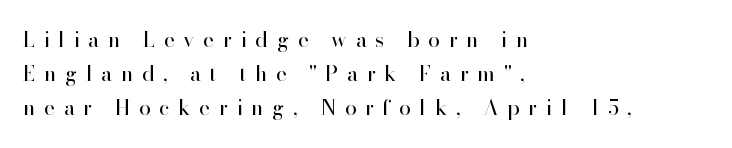
Q: Is the text bold? A: No.
Q: Is the text italic (slanted)? A: No, it is upright.
Q: Is the text underlined? A: No.
Q: How is the paragraph aligned? A: Left-aligned.
Q: Is the spacing between letters normal or unusually wide? A: Unusually wide.
Q: Is the spacing between lines tight, normal or loose? A: Normal.
